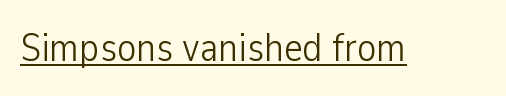
Q: Is the text bold? A: No.
Q: Is the text italic (slanted)? A: No, it is upright.
Q: Is the typeface a serif or a sans-serif typeface? A: Sans-serif.
Q: Is the text underlined? A: Yes.
Q: Is the spacing between letters normal or unusually wide? A: Normal.
Q: Width (condensed, normal, or wide)? A: Condensed.
Q: Stroke contrast? A: Low.
Q: x-height? A: Medium.
Q: Monospaced? A: No.
